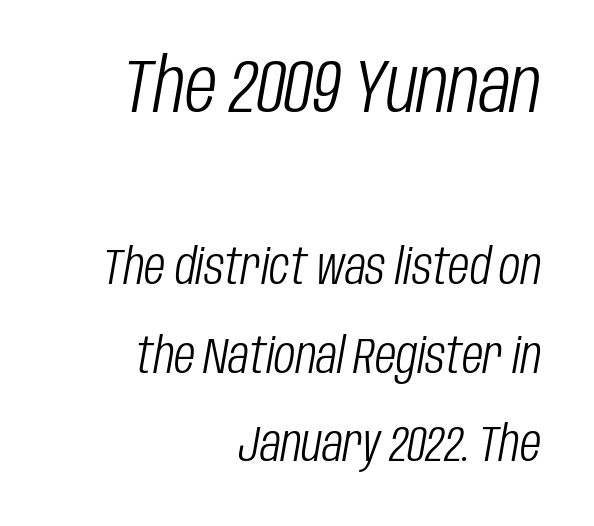
The image shows 74 px light, condensed type, italic (leaning right); set right-aligned, line spacing 1.8x, normal letter spacing, not underlined; the first (top) block is 1.51x larger; low stroke contrast and a large x-height.
